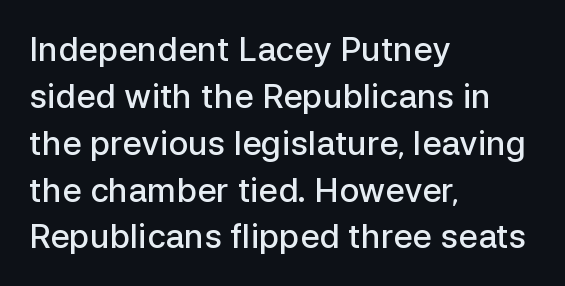
Q: Is the text bold? A: Semi-bold.
Q: Is the text italic (slanted)? A: No, it is upright.
Q: Is the typeface a serif or a sans-serif typeface? A: Sans-serif.
Q: Is the text underlined? A: No.
Q: How is the paragraph aligned? A: Left-aligned.
Q: Is the spacing between letters normal or unusually wide? A: Normal.
Q: Is the spacing between lines tight, normal or loose? A: Normal.
Q: Width (condensed, normal, or wide)? A: Normal.
Q: Stroke contrast? A: Low.
Q: x-height? A: Medium.
Q: Monospaced? A: No.
